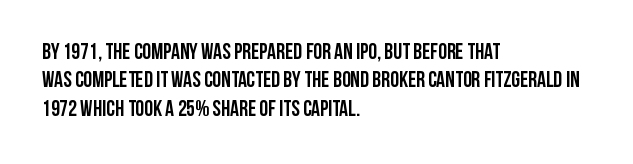
Q: Is the text bold? A: Yes.
Q: Is the text italic (slanted)? A: No, it is upright.
Q: Is the text underlined? A: No.
Q: How is the paragraph aligned? A: Left-aligned.
Q: Is the spacing between letters normal or unusually wide? A: Normal.
Q: Is the spacing between lines tight, normal or loose? A: Normal.
